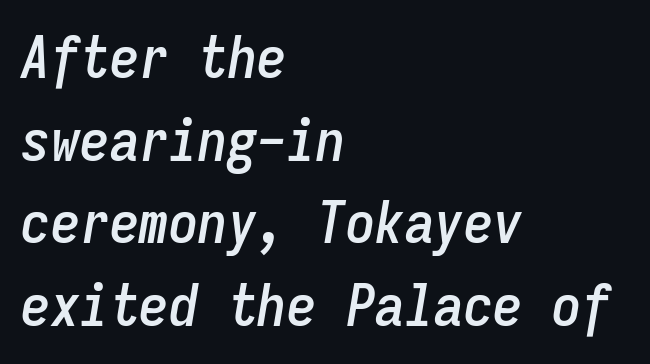
Q: Is the text italic (slanted)? A: Yes, it leans right by about 9 degrees.
Q: Is the text underlined? A: No.
Q: How is the paragraph aligned? A: Left-aligned.
Q: Is the spacing between letters normal or unusually wide? A: Normal.
Q: Is the spacing between lines tight, normal or loose? A: Normal.
Q: Width (condensed, normal, or wide)? A: Condensed.
Q: Stroke contrast? A: Low.
Q: x-height? A: Medium.
Q: Monospaced? A: Yes.
